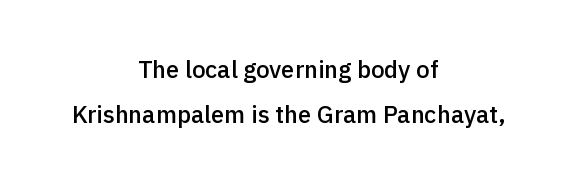
The image shows 24 px text type, upright; set centered, line spacing 1.88x, normal letter spacing, not underlined.
